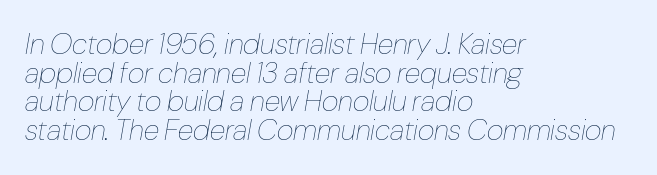
The image shows 29 px thin, condensed type, italic (leaning right); set left-aligned, tight line spacing (0.99x), normal letter spacing, not underlined; low stroke contrast and a medium x-height.
